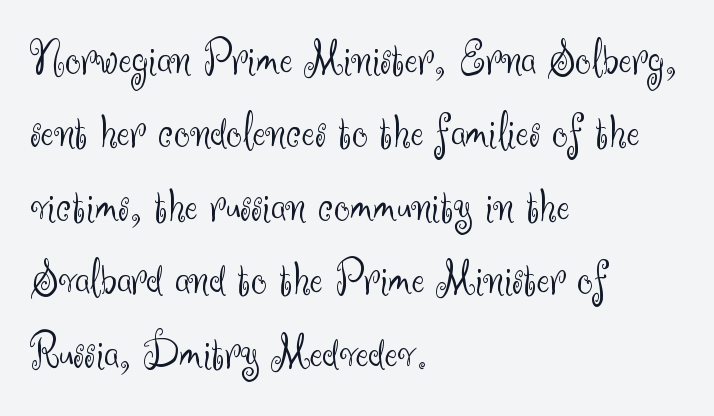
Q: Is the text bold? A: No.
Q: Is the text italic (slanted)? A: No, it is upright.
Q: Is the typeface a serif or a sans-serif typeface? A: Sans-serif.
Q: Is the text underlined? A: No.
Q: How is the paragraph aligned? A: Left-aligned.
Q: Is the spacing between letters normal or unusually wide? A: Normal.
Q: Is the spacing between lines tight, normal or loose? A: Normal.
Q: Width (condensed, normal, or wide)? A: Normal.
Q: Stroke contrast? A: Medium.
Q: x-height? A: Small.
Q: Monospaced? A: No.
